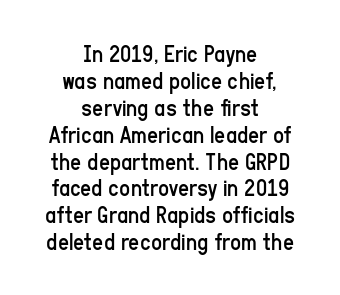
{"italic": "no", "bold": "no", "underline": "no", "align": "center", "line_spacing": "tight", "line_spacing_ratio": 1.12, "letter_spacing": "normal", "letter_spacing_em": 0.0, "glyph_px": 24}
